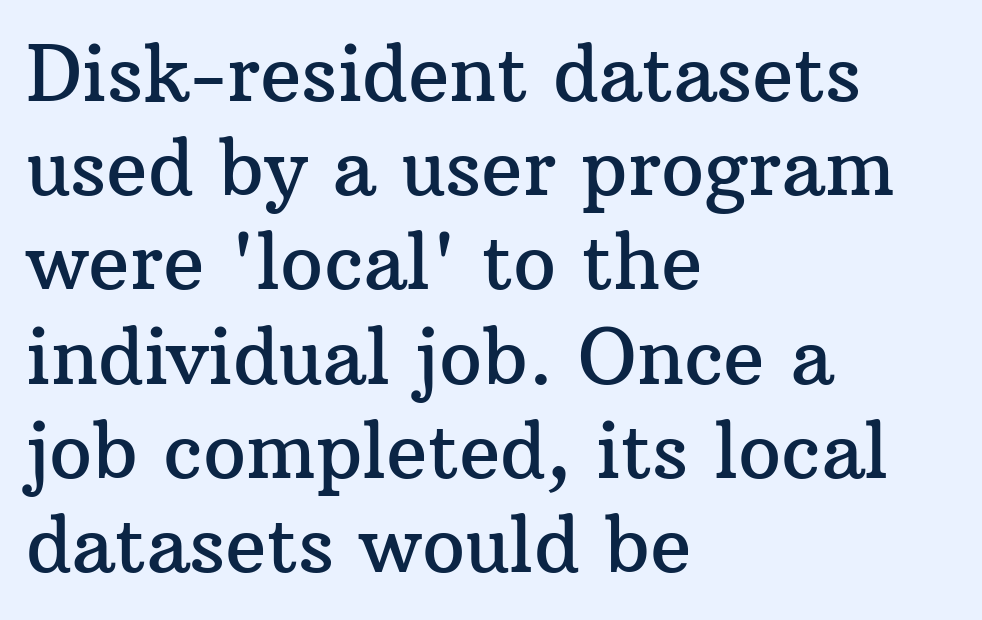
The image shows 76 px serif type, upright; set left-aligned, line spacing 1.24x, normal letter spacing, not underlined; medium stroke contrast and a medium x-height.
